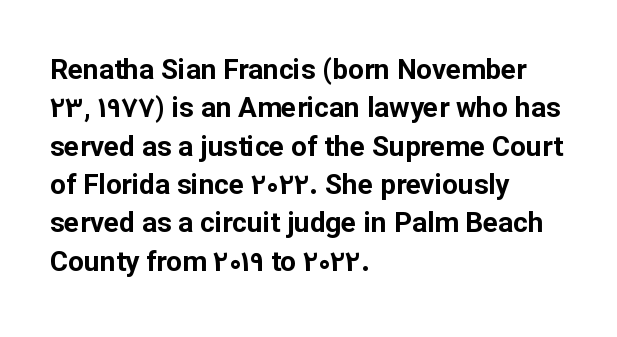
The sample has been set heavy, in full bold. Regarding leading, the lines here are spaced in the standard way. Posture: straight, roman, zero tilt. Line beginnings align vertically; line endings do not. Characters follow at the spacing the type designer built in. Underlining? Definitely not there.
